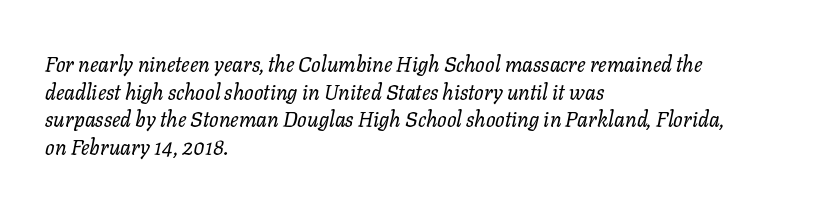
Q: Is the text bold? A: No.
Q: Is the text italic (slanted)? A: Yes, it leans right by about 11 degrees.
Q: Is the text underlined? A: No.
Q: How is the paragraph aligned? A: Left-aligned.
Q: Is the spacing between letters normal or unusually wide? A: Normal.
Q: Is the spacing between lines tight, normal or loose? A: Normal.
